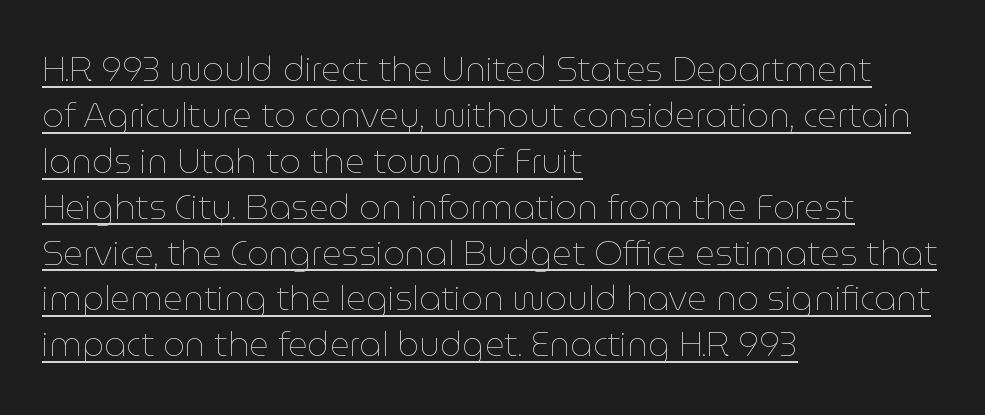
Beneath each row of characters lies a ruled line. Proportional: the letters do not fall into vertical columns. The gaps between neighbouring characters are ordinary and unremarkable. In CSS terms this would be text-align: left. How would I describe the line gaps? Plain and ordinary.
